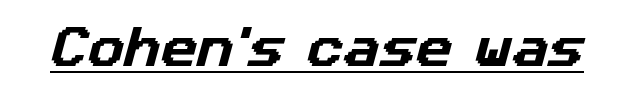
The string is rendered with underlining switched on. The horizontal fit of the characters is conventional and even. These lines are rendered in a variable-pitch font. The face used here is a sans, in the tradition of grotesques and geometrics.
